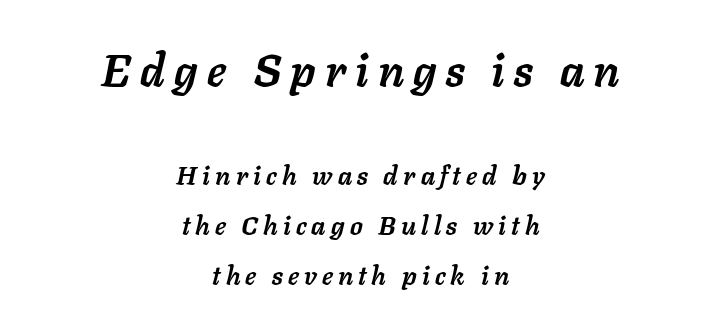
The image shows 45 px semibold type, italic (leaning right); set centered, loose line spacing (1.92x), unusually wide letter spacing (+0.2 em), not underlined; the first (top) block is 1.73x larger; low stroke contrast and a medium x-height.
